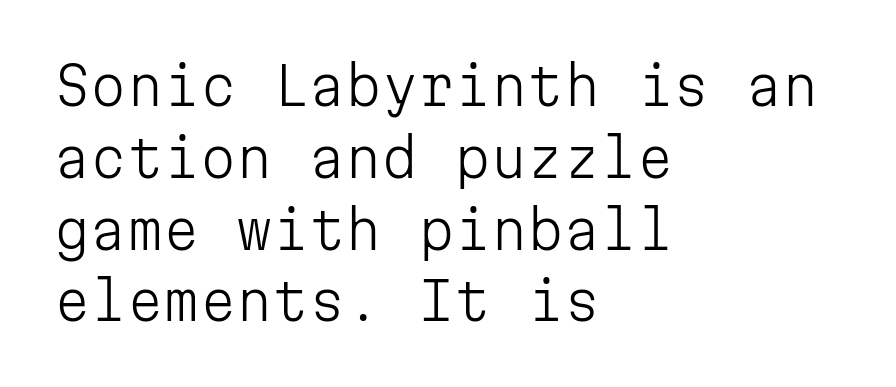
Q: Is the text bold? A: No.
Q: Is the text italic (slanted)? A: No, it is upright.
Q: Is the typeface a serif or a sans-serif typeface? A: Sans-serif.
Q: Is the text underlined? A: No.
Q: How is the paragraph aligned? A: Left-aligned.
Q: Is the spacing between letters normal or unusually wide? A: Normal.
Q: Is the spacing between lines tight, normal or loose? A: Normal.
Q: Width (condensed, normal, or wide)? A: Normal.
Q: Stroke contrast? A: Low.
Q: x-height? A: Medium.
Q: Monospaced? A: Yes.
